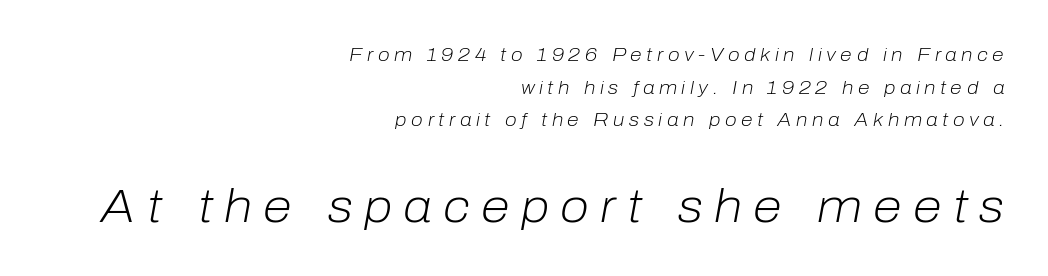
Spacing verdict: proportional, widths tailored to each character. The weight would be labelled regular, book, light, or lighter still. Is the lower block the larger one? Yes — the lower block carries the bigger type. Just letters on the line, the space beneath them empty. Look at the tracking — it's clearly loosened, letters drifting apart.
